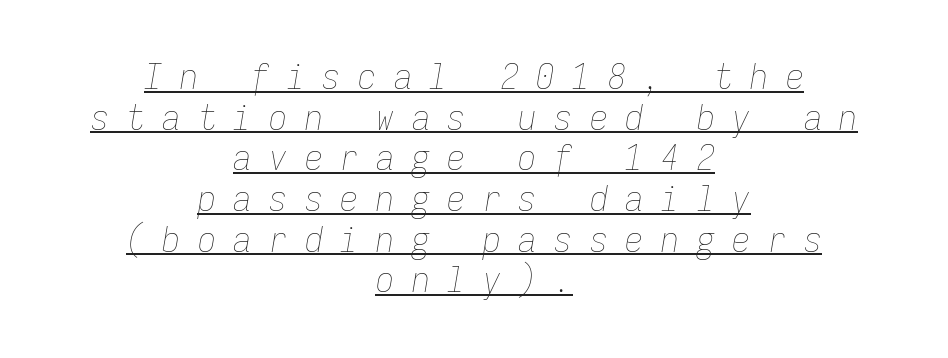
Each line is balanced around a shared central axis. Characters are canted at an angle relative to the baseline's perpendicular. Rows of type sit shoulder to shoulder in the vertical direction. The weight tops out at a normal text grade.
